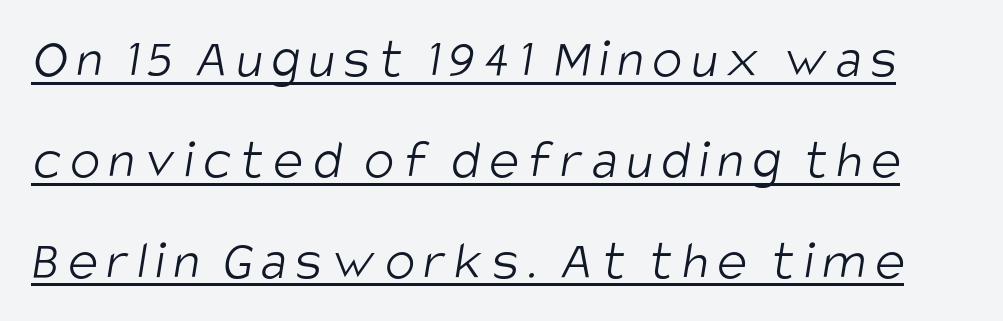
The image shows 56 px light, condensed sans-serif type; set line spacing 1.8x, underlined; low stroke contrast and a large x-height.
